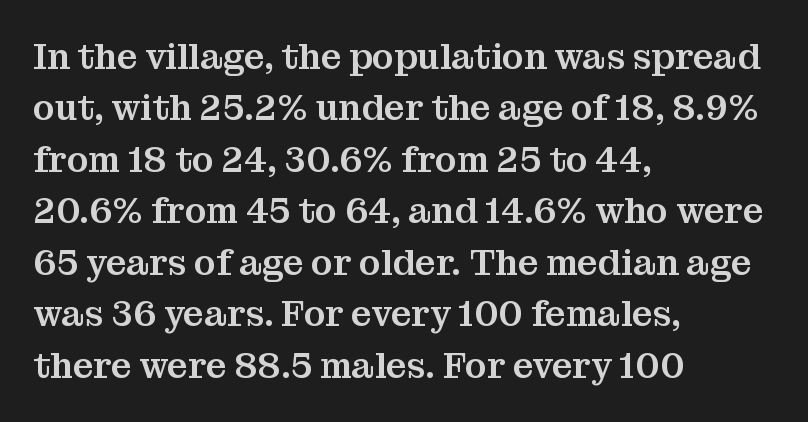
The image shows 36 px serif type, upright; set left-aligned, normal line spacing (1.43x), normal letter spacing, not underlined; medium stroke contrast and a medium x-height.
